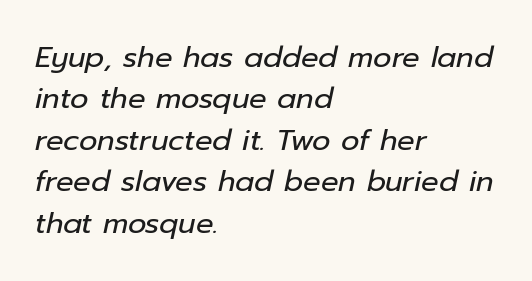
{"italic": "yes", "lean": "right", "slant_degrees": 12, "bold": "no", "weight": "regular", "width": "normal", "stroke_contrast": "low", "x_height": "medium", "monospaced": "no", "underline": "no", "align": "left", "line_spacing": "normal", "line_spacing_ratio": 1.43, "letter_spacing": "normal", "letter_spacing_em": 0.0, "glyph_px": 29}
